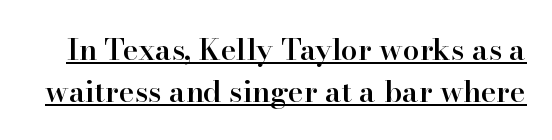
The line-height multiplier appears to be the usual default. Is the type bold? Partly — it's a semibold, heavier than regular but not fully bold. Glance below the letters and you will spot a drawn line. Each letter keeps its own natural width here, so spacing adapts to shape.
